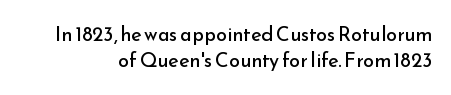
Q: Is the text bold? A: No.
Q: Is the text italic (slanted)? A: No, it is upright.
Q: Is the text underlined? A: No.
Q: Is the spacing between letters normal or unusually wide? A: Normal.
Q: Is the spacing between lines tight, normal or loose? A: Normal.
